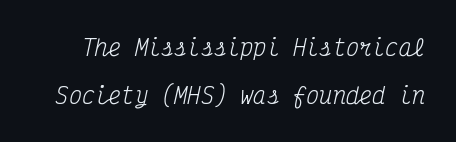
Q: Is the text bold? A: No.
Q: Is the text italic (slanted)? A: Yes, it leans right by about 12 degrees.
Q: Is the text underlined? A: No.
Q: Is the spacing between letters normal or unusually wide? A: Normal.
Q: Is the spacing between lines tight, normal or loose? A: Loose.
